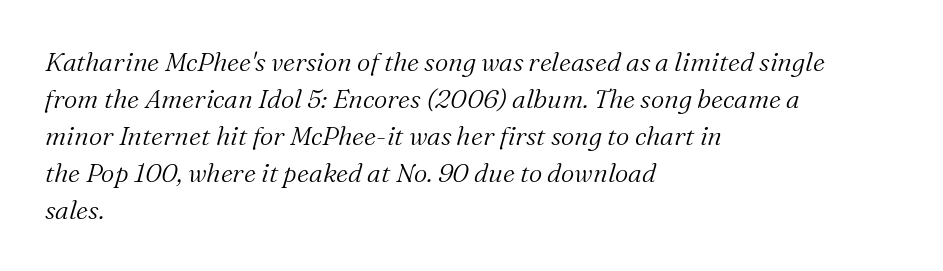
The image shows 26 px text type, italic (leaning right); set left-aligned, normal line spacing (1.42x), normal letter spacing, not underlined.
